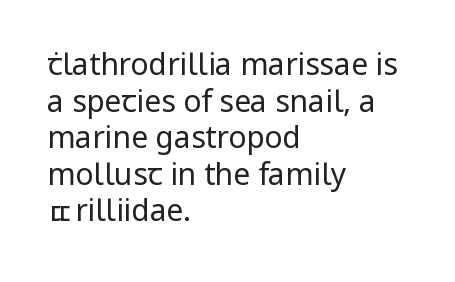
{"serif": "no", "italic": "no", "bold": "no", "weight": "regular", "width": "normal", "stroke_contrast": "low", "x_height": "medium", "monospaced": "no", "underline": "no", "align": "left", "line_spacing_ratio": 1.22, "letter_spacing": "normal", "letter_spacing_em": 0.0, "glyph_px": 30}
